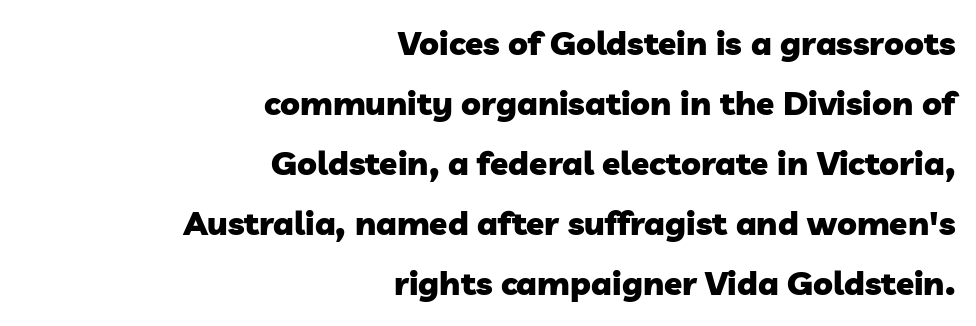
Q: Is the text bold? A: Yes.
Q: Is the typeface a serif or a sans-serif typeface? A: Sans-serif.
Q: Is the text underlined? A: No.
Q: How is the paragraph aligned? A: Right-aligned.
Q: Is the spacing between letters normal or unusually wide? A: Normal.
Q: Width (condensed, normal, or wide)? A: Normal.
Q: Stroke contrast? A: Low.
Q: x-height? A: Medium.
Q: Monospaced? A: No.
